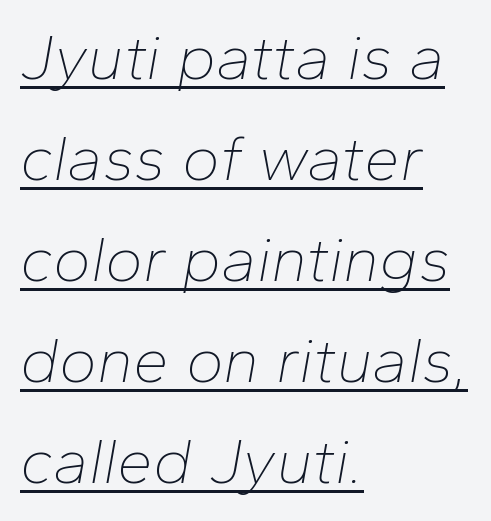
Q: Is the text bold? A: No.
Q: Is the text italic (slanted)? A: Yes, it leans right by about 10 degrees.
Q: Is the text underlined? A: Yes.
Q: How is the paragraph aligned? A: Left-aligned.
Q: Is the spacing between letters normal or unusually wide? A: Normal.
Q: Is the spacing between lines tight, normal or loose? A: Normal.
Q: Width (condensed, normal, or wide)? A: Normal.
Q: Stroke contrast? A: Low.
Q: x-height? A: Medium.
Q: Monospaced? A: No.
